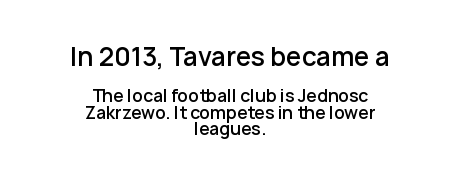
Look at the glyph heights: the upper group is clearly the bigger setting. The paragraph has two soft edges and a firm central axis. Descender tails drop into unmarked territory. If you drew a line through each stem, it would be perfectly vertical. Summary of vertical rhythm: compact, with narrow interline spacing. Look at the stroke-to-counter ratio: somewhat heavy, a semibold.
